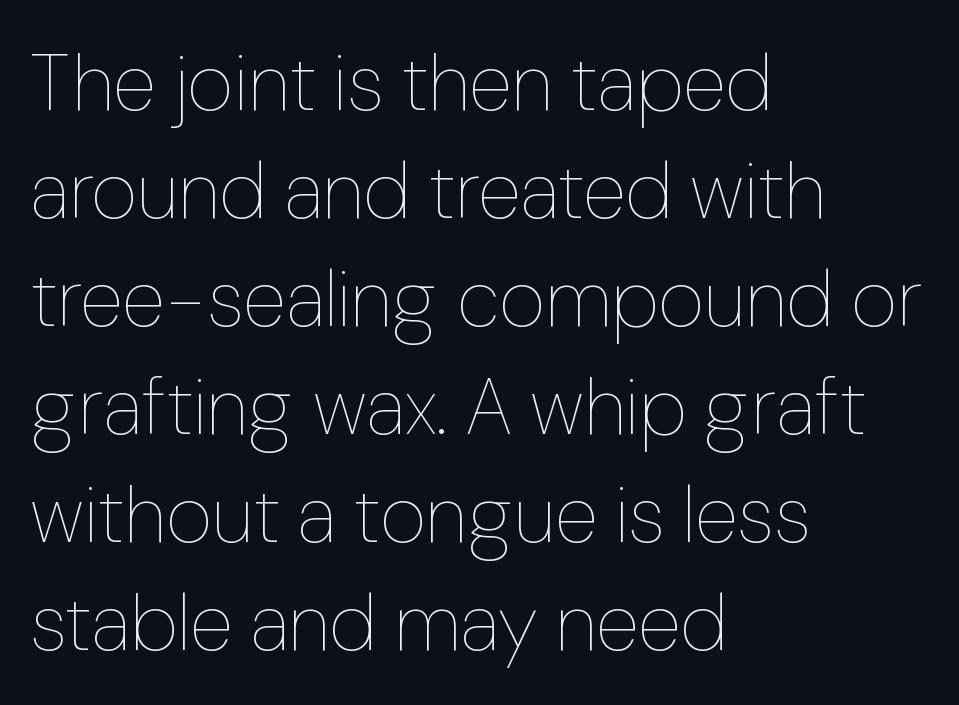
Q: Is the text bold? A: No.
Q: Is the text italic (slanted)? A: No, it is upright.
Q: Is the text underlined? A: No.
Q: How is the paragraph aligned? A: Left-aligned.
Q: Is the spacing between letters normal or unusually wide? A: Normal.
Q: Is the spacing between lines tight, normal or loose? A: Normal.
Q: Width (condensed, normal, or wide)? A: Normal.
Q: Stroke contrast? A: Low.
Q: x-height? A: Medium.
Q: Monospaced? A: No.
